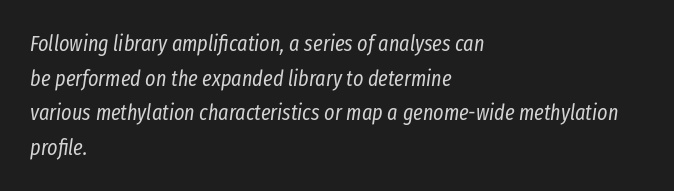
The image shows 22 px text type, italic (leaning right); set left-aligned, normal line spacing (1.57x), normal letter spacing, not underlined.
